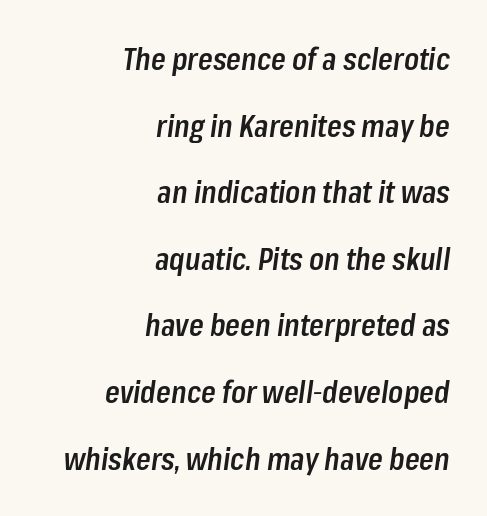
{"italic": "yes", "lean": "right", "slant_degrees": 8, "bold": "semi", "weight": "semibold", "width": "condensed", "stroke_contrast": "low", "x_height": "medium", "monospaced": "no", "underline": "no", "align": "right", "line_spacing": "loose", "line_spacing_ratio": 2.22, "letter_spacing": "normal", "letter_spacing_em": 0.0, "glyph_px": 30}
